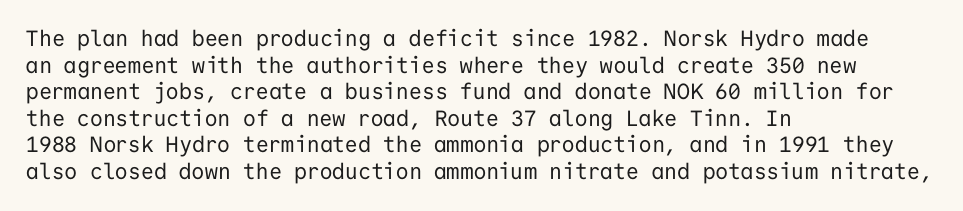
The image shows 22 px text type, upright; set left-aligned, line spacing 1.21x, normal letter spacing, not underlined.
